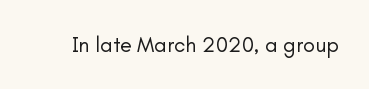
Q: Is the text bold? A: No.
Q: Is the text italic (slanted)? A: No, it is upright.
Q: Is the text underlined? A: No.
Q: Is the spacing between letters normal or unusually wide? A: Normal.
